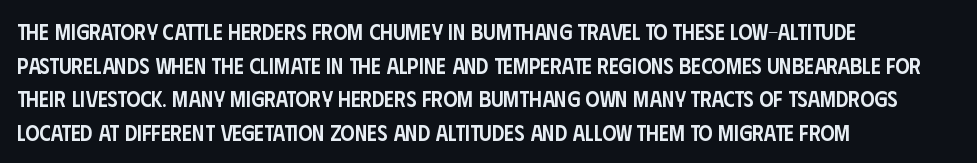
{"italic": "no", "bold": "semi", "underline": "no", "align": "left", "line_spacing": "normal", "line_spacing_ratio": 1.53, "letter_spacing": "normal", "letter_spacing_em": 0.0, "glyph_px": 22}
